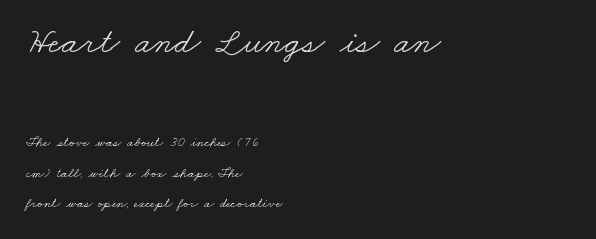
{"serif": "yes", "bold": "no", "weight": "light", "width": "wide", "stroke_contrast": "low", "x_height": "small", "monospaced": "no", "underline": "no", "align": "left", "line_spacing": "loose", "line_spacing_ratio": 2.18, "letter_spacing": "normal", "letter_spacing_em": 0.0, "larger_block": "first", "size_ratio": 2.64, "glyph_px": 37}
